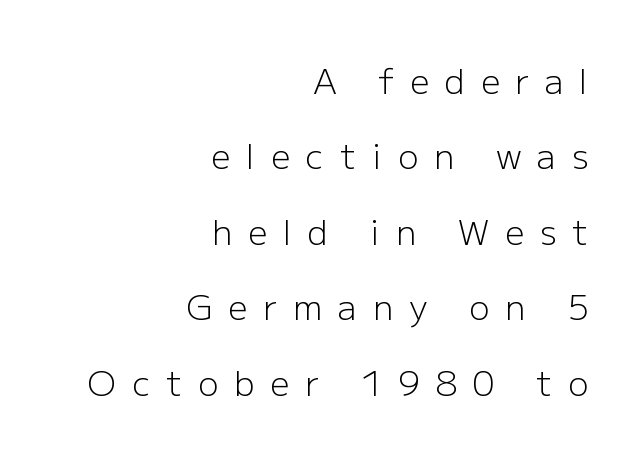
{"serif": "no", "italic": "no", "bold": "no", "weight": "light", "width": "normal", "stroke_contrast": "low", "x_height": "medium", "monospaced": "no", "underline": "no", "align": "right", "line_spacing": "loose", "line_spacing_ratio": 2.22, "letter_spacing": "wide", "letter_spacing_em": 0.47, "glyph_px": 34}
